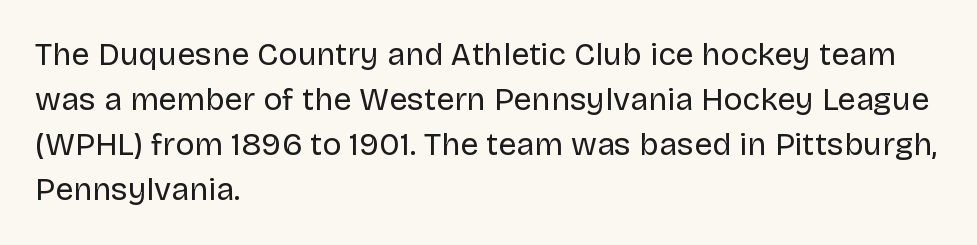
The image shows 32 px regular-weight sans-serif type, upright; set left-aligned, normal line spacing (1.41x), normal letter spacing, not underlined; low stroke contrast and a large x-height.
